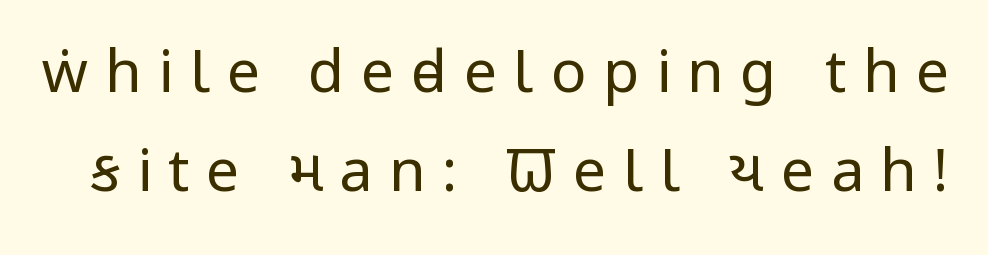
The image shows 59 px regular-weight, condensed sans-serif type, upright; set normal line spacing (1.67x), unusually wide letter spacing (+0.28 em), not underlined; low stroke contrast and a large x-height.
